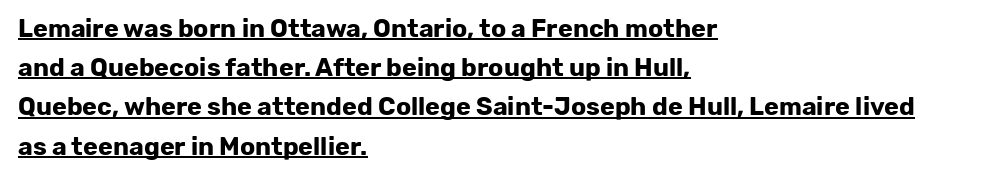
{"italic": "no", "bold": "yes", "underline": "yes", "align": "left", "line_spacing": "normal", "line_spacing_ratio": 1.57, "letter_spacing": "normal", "letter_spacing_em": 0.0, "glyph_px": 25}
